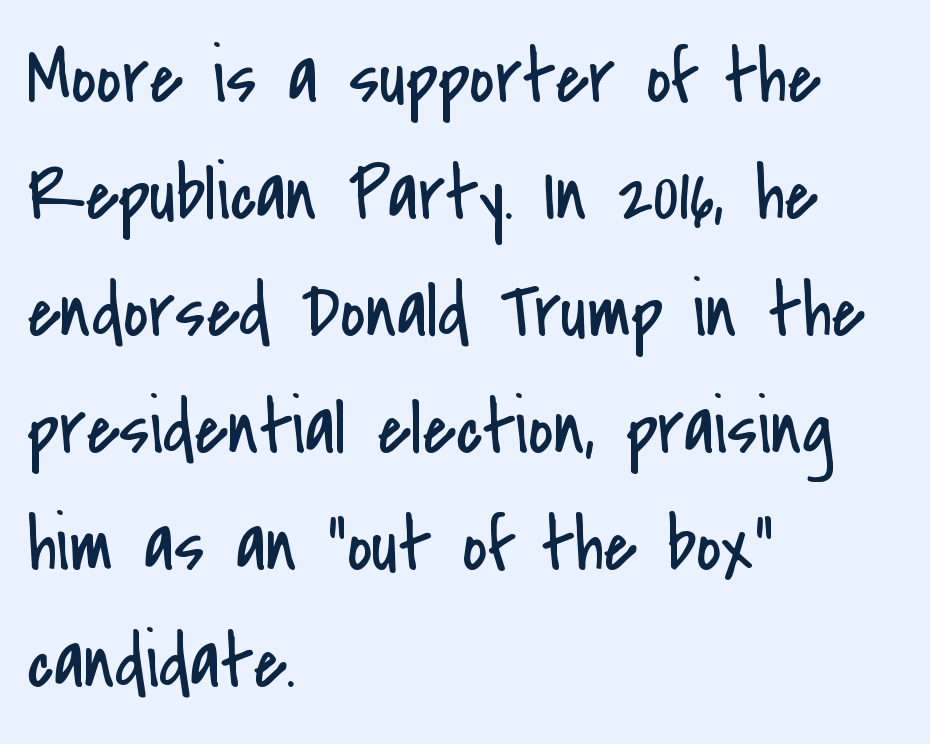
{"serif": "no", "italic": "no", "bold": "no", "weight": "regular", "width": "condensed", "stroke_contrast": "low", "x_height": "small", "monospaced": "no", "underline": "no", "align": "left", "line_spacing": "normal", "line_spacing_ratio": 1.52, "letter_spacing": "normal", "letter_spacing_em": 0.0, "glyph_px": 77}
